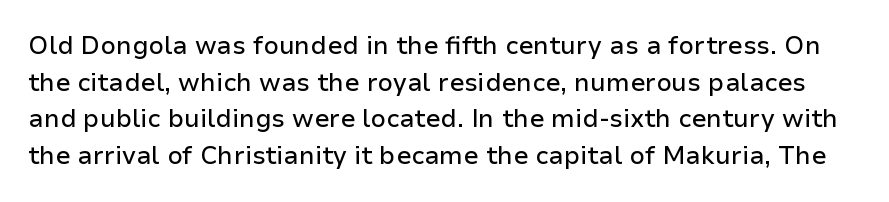
Q: Is the text italic (slanted)? A: No, it is upright.
Q: Is the text underlined? A: No.
Q: Is the spacing between letters normal or unusually wide? A: Normal.
Q: Is the spacing between lines tight, normal or loose? A: Normal.
